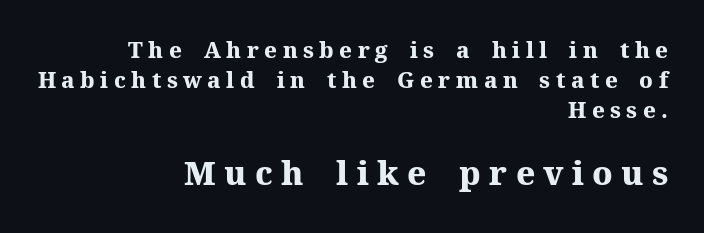
Q: Is the text bold? A: Yes.
Q: Is the text italic (slanted)? A: No, it is upright.
Q: Is the typeface a serif or a sans-serif typeface? A: Serif.
Q: Is the text underlined? A: No.
Q: How is the paragraph aligned? A: Right-aligned.
Q: Is the spacing between letters normal or unusually wide? A: Unusually wide.
Q: Is the spacing between lines tight, normal or loose? A: Normal.
Q: Which block of text is set in a larger size, the first (top) or the second (bottom)? A: The second (bottom) one.
Q: Width (condensed, normal, or wide)? A: Normal.
Q: Stroke contrast? A: Medium.
Q: x-height? A: Medium.
Q: Monospaced? A: No.
